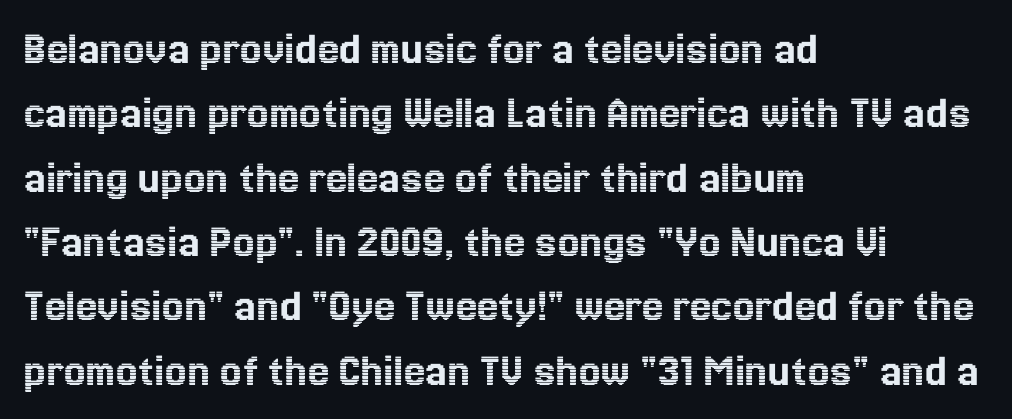
The image shows 48 px text type, upright; set left-aligned, normal line spacing (1.34x), normal letter spacing, not underlined; a medium x-height.
